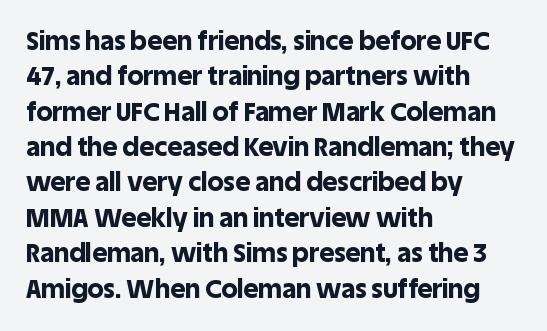
The image shows 26 px bold type, upright; set left-aligned, normal line spacing (1.36x), normal letter spacing, not underlined.
